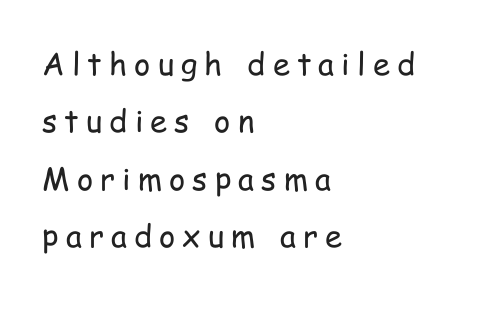
The image shows 31 px regular-weight, condensed sans-serif type, upright; set left-aligned, line spacing 1.85x, unusually wide letter spacing (+0.23 em), not underlined; low stroke contrast and a medium x-height.
